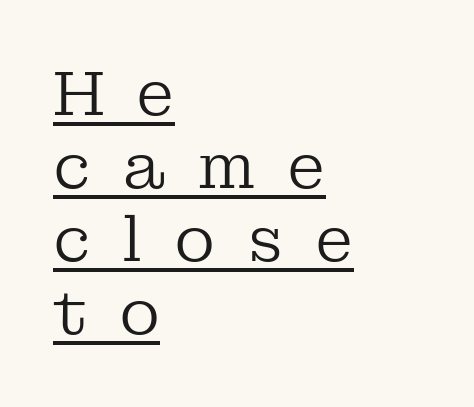
The image shows 63 px regular-weight serif type, upright; set left-aligned, line spacing 1.16x, unusually wide letter spacing (+0.5 em), underlined; low stroke contrast and a medium x-height.
